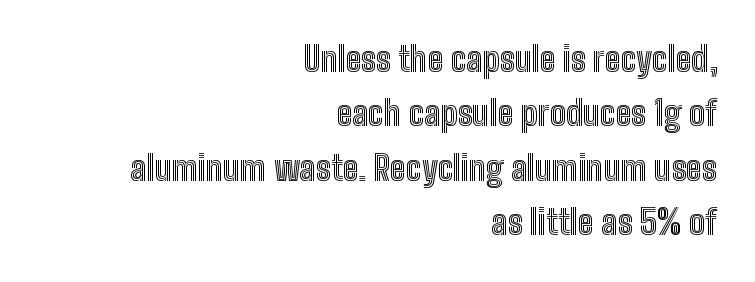
{"italic": "no", "width": "condensed", "x_height": "medium", "monospaced": "no", "underline": "no", "align": "right", "line_spacing": "normal", "line_spacing_ratio": 1.6, "letter_spacing": "normal", "letter_spacing_em": 0.0, "glyph_px": 34}
